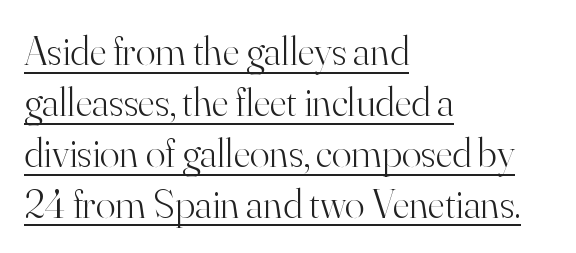
The image shows 41 px light serif type, upright; set left-aligned, line spacing 1.24x, normal letter spacing, underlined; high stroke contrast and a small x-height.
